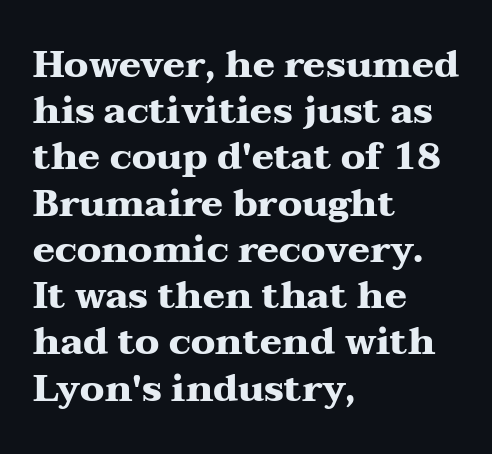
{"serif": "yes", "italic": "no", "bold": "yes", "weight": "heavy", "width": "wide", "stroke_contrast": "medium", "x_height": "medium", "monospaced": "no", "underline": "no", "align": "left", "line_spacing": "normal", "line_spacing_ratio": 1.25, "letter_spacing": "normal", "letter_spacing_em": 0.0, "glyph_px": 37}
